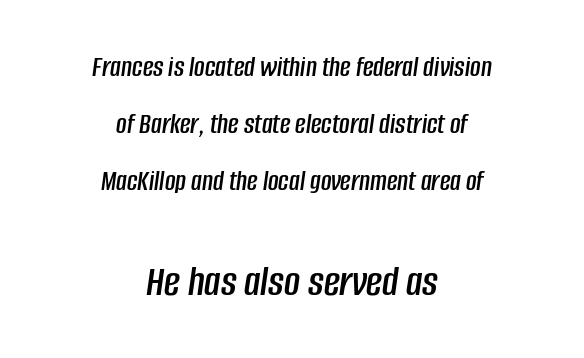
The image shows 44 px condensed type, italic (leaning right); set centered, loose line spacing (1.96x), normal letter spacing, not underlined; the second (bottom) block is 1.52x larger; low stroke contrast and a large x-height.
